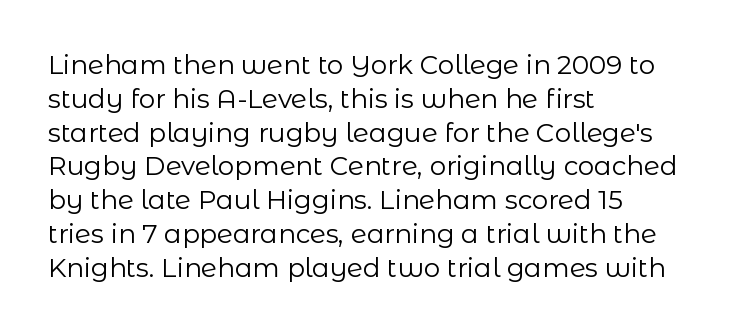
{"italic": "no", "bold": "no", "underline": "no", "align": "left", "line_spacing": "normal", "line_spacing_ratio": 1.3, "letter_spacing": "normal", "letter_spacing_em": 0.0, "glyph_px": 26}
